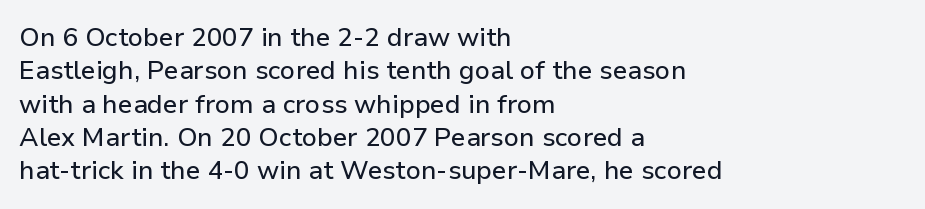
The image shows 26 px text type, upright; set left-aligned, normal line spacing (1.28x), normal letter spacing, not underlined.
